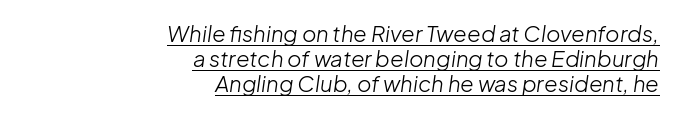
{"italic": "yes", "lean": "right", "slant_degrees": 8, "bold": "no", "underline": "yes", "align": "right", "line_spacing": "tight", "line_spacing_ratio": 1.13, "letter_spacing": "normal", "letter_spacing_em": 0.0, "glyph_px": 22}
